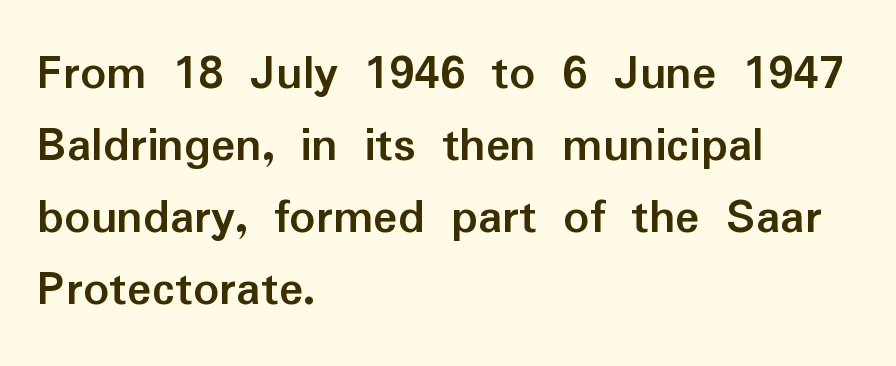
Q: Is the text bold? A: Yes.
Q: Is the text italic (slanted)? A: No, it is upright.
Q: Is the typeface a serif or a sans-serif typeface? A: Sans-serif.
Q: Is the text underlined? A: No.
Q: How is the paragraph aligned? A: Left-aligned.
Q: Is the spacing between letters normal or unusually wide? A: Normal.
Q: Is the spacing between lines tight, normal or loose? A: Normal.
Q: Width (condensed, normal, or wide)? A: Normal.
Q: Stroke contrast? A: Low.
Q: x-height? A: Medium.
Q: Monospaced? A: No.
